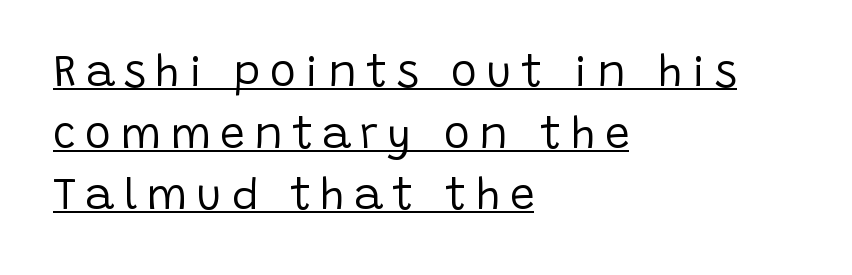
{"serif": "no", "italic": "no", "bold": "no", "weight": "regular", "width": "normal", "stroke_contrast": "low", "x_height": "large", "monospaced": "no", "underline": "yes", "align": "left", "line_spacing": "normal", "line_spacing_ratio": 1.4, "letter_spacing": "wide", "letter_spacing_em": 0.21, "glyph_px": 44}
